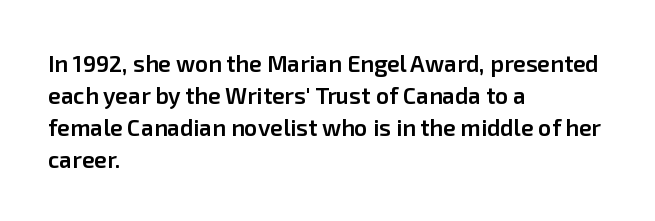
Q: Is the text bold? A: Semi-bold.
Q: Is the text italic (slanted)? A: No, it is upright.
Q: Is the text underlined? A: No.
Q: How is the paragraph aligned? A: Left-aligned.
Q: Is the spacing between letters normal or unusually wide? A: Normal.
Q: Is the spacing between lines tight, normal or loose? A: Normal.
